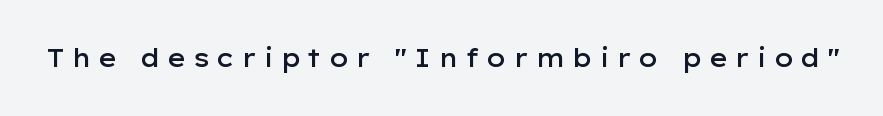
Q: Is the text bold? A: Semi-bold.
Q: Is the text italic (slanted)? A: No, it is upright.
Q: Is the text underlined? A: No.
Q: Is the spacing between letters normal or unusually wide? A: Unusually wide.
